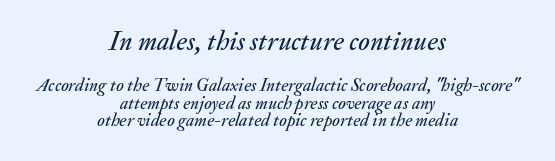
{"italic": "yes", "lean": "right", "slant_degrees": 20, "underline": "no", "align": "center", "line_spacing": "tight", "line_spacing_ratio": 0.98, "letter_spacing": "normal", "letter_spacing_em": 0.0, "larger_block": "first", "size_ratio": 1.5, "glyph_px": 27}
